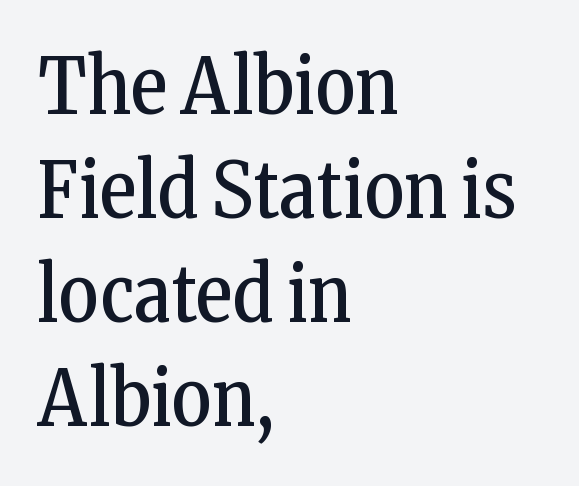
{"serif": "yes", "italic": "no", "bold": "no", "weight": "regular", "width": "condensed", "stroke_contrast": "low", "x_height": "medium", "monospaced": "no", "underline": "no", "align": "left", "line_spacing": "normal", "line_spacing_ratio": 1.35, "letter_spacing": "normal", "letter_spacing_em": 0.0, "glyph_px": 77}
